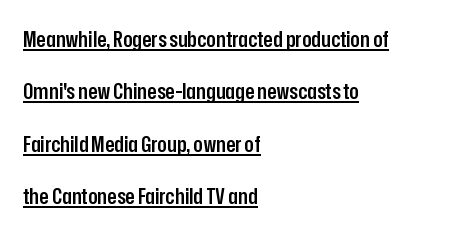
Compared with undecorated copy, this sample adds a rule below the words. The rendering uses a semibold face; strokes are thickened but not to full bold. Compared with typical paragraphs, the rows here are farther apart. Every character sits straight up, as roman type does.
